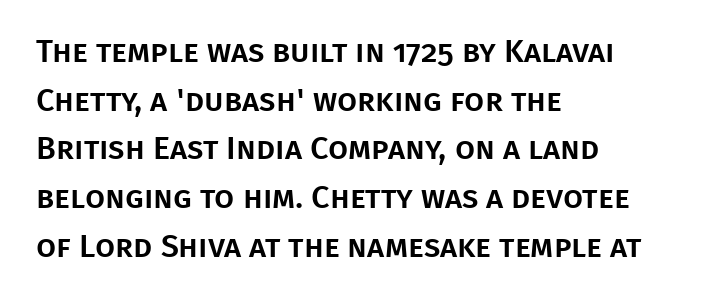
The image shows 32 px sans-serif type, upright; set left-aligned, normal line spacing (1.52x), normal letter spacing, not underlined; low stroke contrast and a large x-height.
